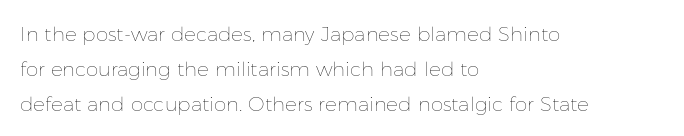
The image shows 20 px text type, upright; set left-aligned, line spacing 1.76x, normal letter spacing, not underlined.
